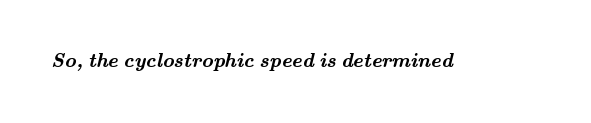
Q: Is the text bold? A: Yes.
Q: Is the text underlined? A: No.
Q: Is the spacing between letters normal or unusually wide? A: Normal.
